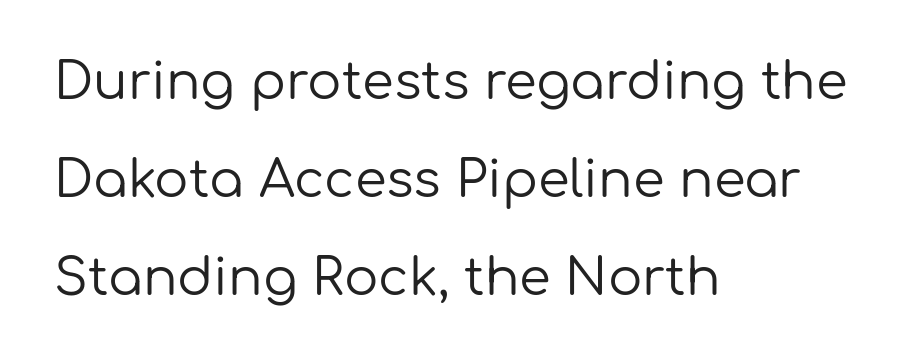
{"serif": "no", "italic": "no", "bold": "no", "weight": "regular", "width": "normal", "stroke_contrast": "low", "x_height": "medium", "monospaced": "no", "underline": "no", "align": "left", "line_spacing": "loose", "line_spacing_ratio": 1.92, "letter_spacing": "normal", "letter_spacing_em": 0.0, "glyph_px": 51}
